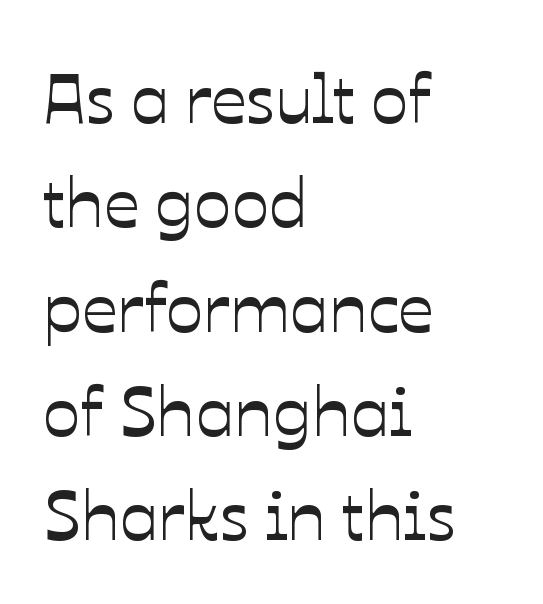
Varying glyph widths throughout — classic text-font behaviour. You can tell it's not italic because the verticals are truly vertical. These lines keep a tight, regular rhythm from letter to letter. Compared with a centered layout, this one pins lines to the left instead. One glance says typical: line gaps are just what's usual.
